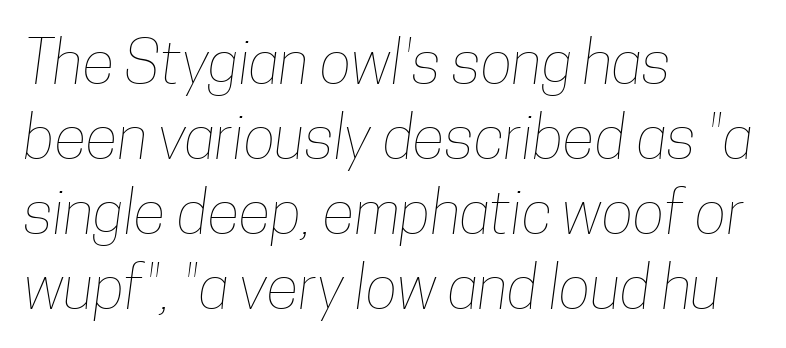
Note the varied advance widths — an 'i' is clearly narrower than an 'm'. Default kerning and tracking; the words read as compact shapes. A student would call this left alignment; a typographer would say flush left, rag right. The baseline area is clear. Weight: not bold — regular or lighter.
